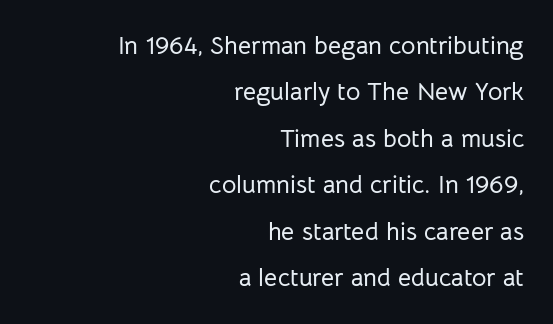
Q: Is the text italic (slanted)? A: No, it is upright.
Q: Is the text underlined? A: No.
Q: How is the paragraph aligned? A: Right-aligned.
Q: Is the spacing between letters normal or unusually wide? A: Normal.
